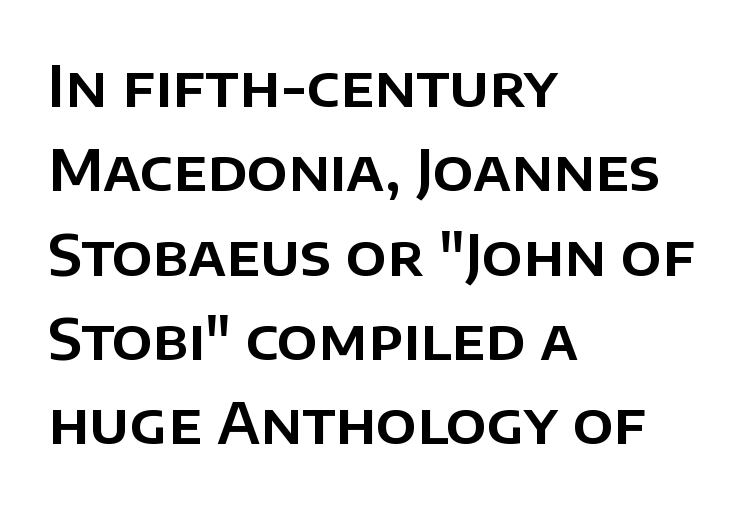
These lines are set flush left with a ragged right edge. The rendering uses a moderate line-height, typical for paragraphs. The face used here is proportionally spaced, like ordinary book or web type. These lines are composed in type without serifs. The letters stand straight up with perfectly vertical stems.
